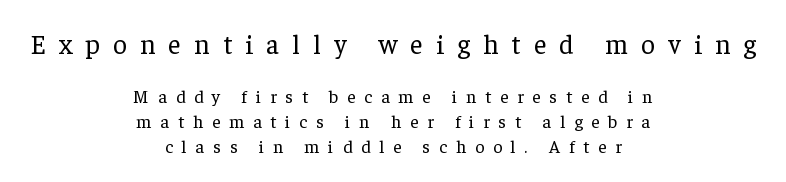
Vertical strokes here are truly vertical. Neither beginnings nor endings align; midpoints do. Does extra space separate the letters? Yes, quite a lot of it. The passage shown begins with its larger block and ends with its smaller one. How would I describe the line gaps? Plain and ordinary. Underlining? Definitely not there.
